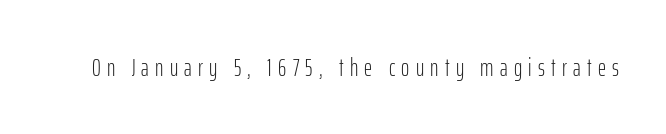
{"italic": "no", "bold": "no", "underline": "no", "letter_spacing": "wide", "letter_spacing_em": 0.25, "glyph_px": 25}
